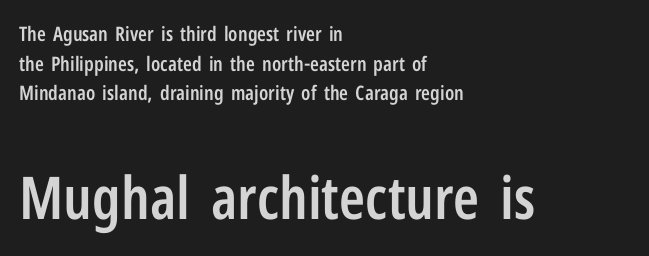
Leading: standard. The rag falls on the right side of this text block. These lines are rendered in a variable-pitch font. The face used here is a sans, in the tradition of grotesques and geometrics. The rendering keeps characters at their native spacing.
